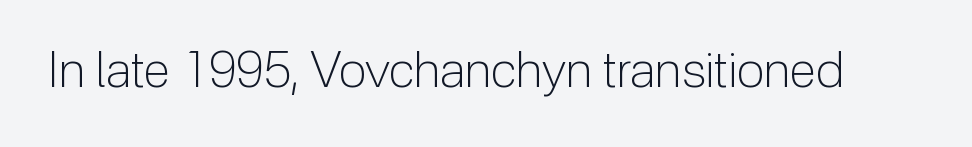
The image shows 50 px light sans-serif type, upright; set normal letter spacing, not underlined; low stroke contrast and a medium x-height.
